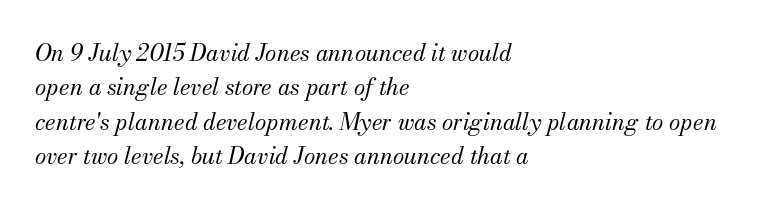
Q: Is the text bold? A: No.
Q: Is the text italic (slanted)? A: Yes, it leans right by about 13 degrees.
Q: Is the text underlined? A: No.
Q: How is the paragraph aligned? A: Left-aligned.
Q: Is the spacing between letters normal or unusually wide? A: Normal.
Q: Is the spacing between lines tight, normal or loose? A: Normal.
